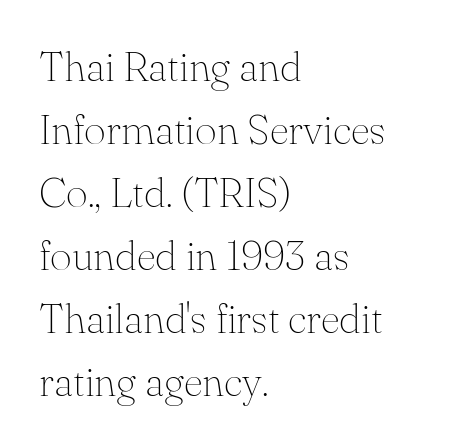
Q: Is the text bold? A: No.
Q: Is the text italic (slanted)? A: No, it is upright.
Q: Is the typeface a serif or a sans-serif typeface? A: Serif.
Q: Is the text underlined? A: No.
Q: How is the paragraph aligned? A: Left-aligned.
Q: Is the spacing between letters normal or unusually wide? A: Normal.
Q: Is the spacing between lines tight, normal or loose? A: Normal.
Q: Width (condensed, normal, or wide)? A: Normal.
Q: Stroke contrast? A: Medium.
Q: x-height? A: Small.
Q: Monospaced? A: No.
